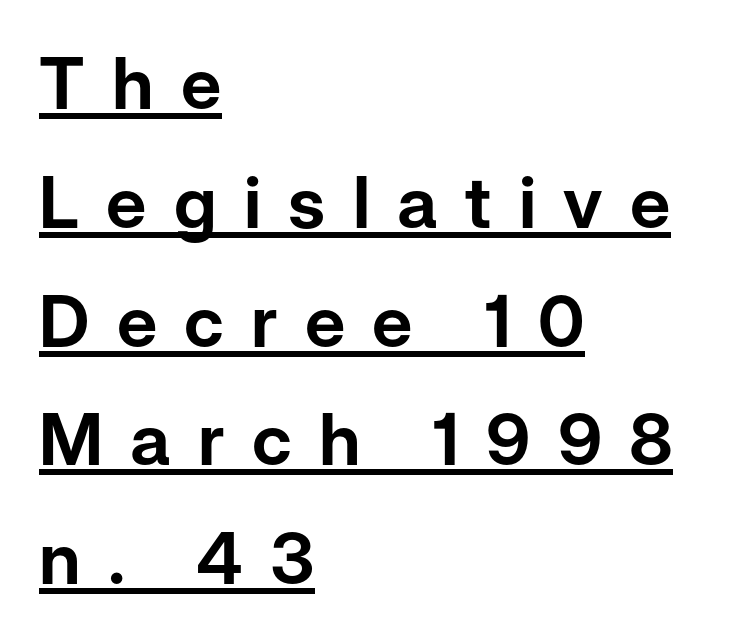
The lines are quadded left. The designer left line spacing at the default. It's the straight-up-and-down kind of type. Note the varied advance widths — an 'i' is clearly narrower than an 'm'.
